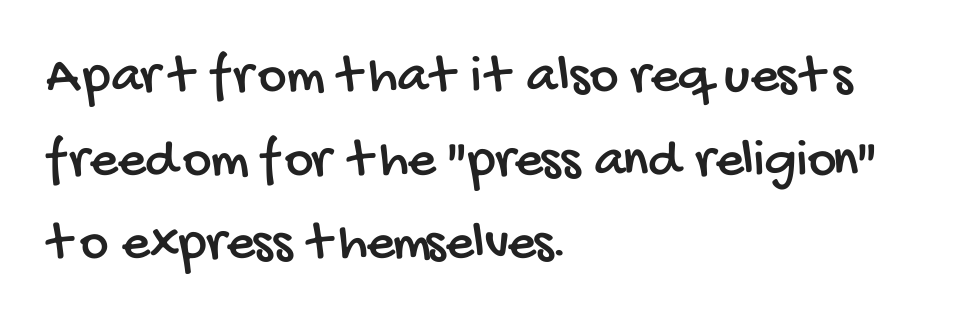
Q: Is the typeface a serif or a sans-serif typeface? A: Sans-serif.
Q: Is the text underlined? A: No.
Q: How is the paragraph aligned? A: Left-aligned.
Q: Is the spacing between letters normal or unusually wide? A: Normal.
Q: Is the spacing between lines tight, normal or loose? A: Normal.
Q: Width (condensed, normal, or wide)? A: Condensed.
Q: Stroke contrast? A: Low.
Q: x-height? A: Large.
Q: Monospaced? A: No.
